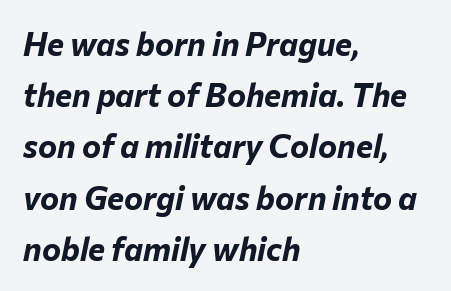
Q: Is the text bold? A: Yes.
Q: Is the text italic (slanted)? A: Yes, it leans right by about 12 degrees.
Q: Is the text underlined? A: No.
Q: How is the paragraph aligned? A: Left-aligned.
Q: Is the spacing between letters normal or unusually wide? A: Normal.
Q: Is the spacing between lines tight, normal or loose? A: Normal.
Q: Width (condensed, normal, or wide)? A: Normal.
Q: Stroke contrast? A: Low.
Q: x-height? A: Medium.
Q: Monospaced? A: No.
